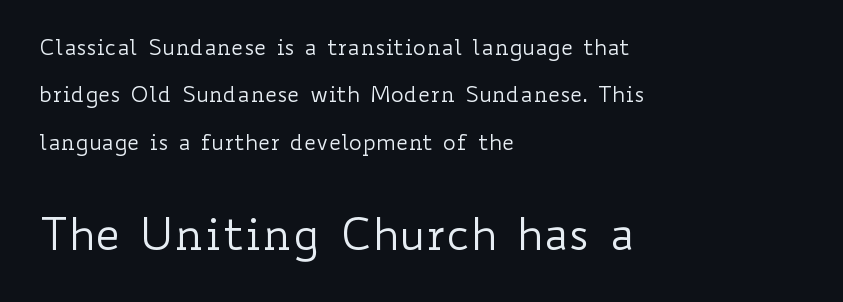
The image shows 45 px regular-weight, wide type, upright; set left-aligned, loose line spacing (2.15x), normal letter spacing, not underlined; the second (bottom) block is 2.05x larger; low stroke contrast and a small x-height.
